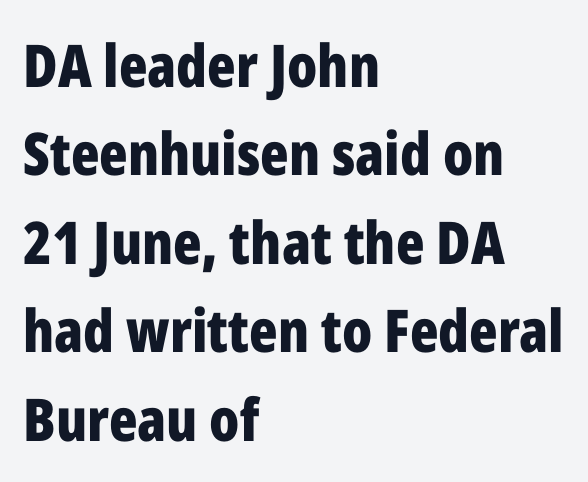
These lines carry a lot of weight — the face is fully bold. A clean baseline with only descenders dipping below it. Italic? Not at all — the glyphs are vertical. Tracking here is standard; glyphs follow each other at the usual distance. Think of a printed novel: that variable character pitch is what you see here.
